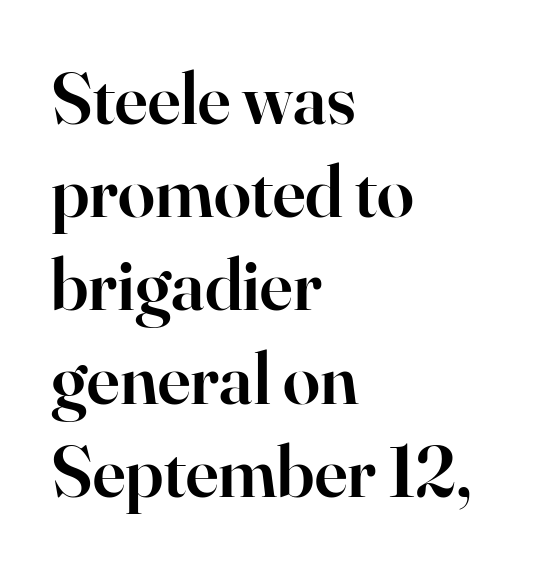
Q: Is the text bold? A: Semi-bold.
Q: Is the text italic (slanted)? A: No, it is upright.
Q: Is the typeface a serif or a sans-serif typeface? A: Serif.
Q: Is the text underlined? A: No.
Q: How is the paragraph aligned? A: Left-aligned.
Q: Is the spacing between letters normal or unusually wide? A: Normal.
Q: Is the spacing between lines tight, normal or loose? A: Normal.
Q: Width (condensed, normal, or wide)? A: Normal.
Q: Stroke contrast? A: High.
Q: x-height? A: Small.
Q: Monospaced? A: No.
